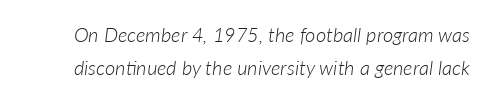
The block of text has a typical density, with ordinary space between rows. Would a proofreader flag this as italicized? Yes. Unbolded letterforms with no extra heft. Nothing unusual about the tracking: characters are spaced as the font intends.
